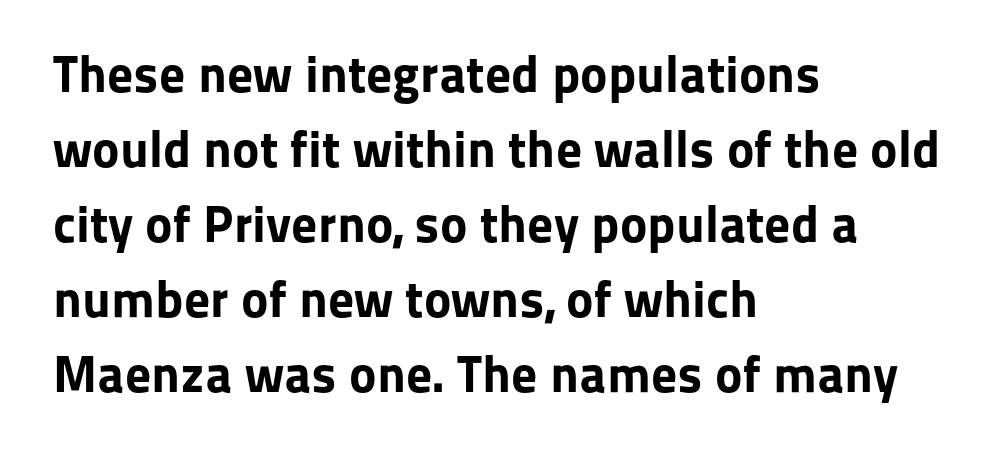
Q: Is the text bold? A: Yes.
Q: Is the text italic (slanted)? A: No, it is upright.
Q: Is the typeface a serif or a sans-serif typeface? A: Sans-serif.
Q: Is the text underlined? A: No.
Q: How is the paragraph aligned? A: Left-aligned.
Q: Is the spacing between letters normal or unusually wide? A: Normal.
Q: Is the spacing between lines tight, normal or loose? A: Normal.
Q: Width (condensed, normal, or wide)? A: Normal.
Q: Stroke contrast? A: Low.
Q: x-height? A: Medium.
Q: Monospaced? A: No.
